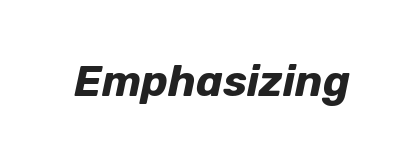
The image shows 43 px bold type, italic (leaning right); set normal letter spacing, not underlined; low stroke contrast and a medium x-height.
